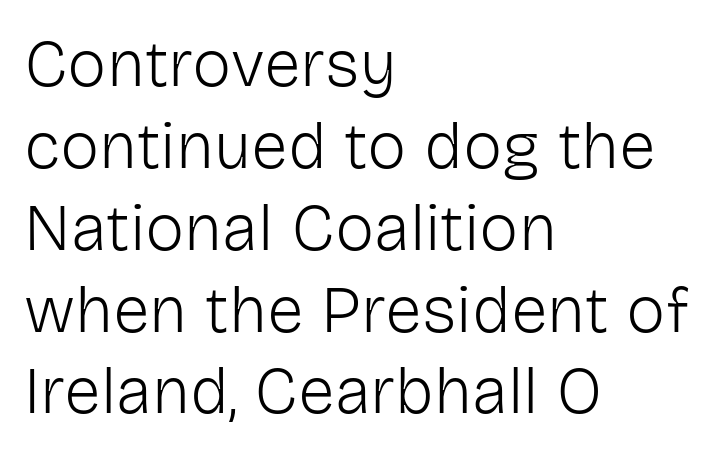
Designer's note — italics off, roman on. The typeface has the unassuming heft of standard copy or less. The paragraph has a hard left edge and a soft right edge. The rendering shows plain stroke endings on the letterforms — a sans-serif design.
